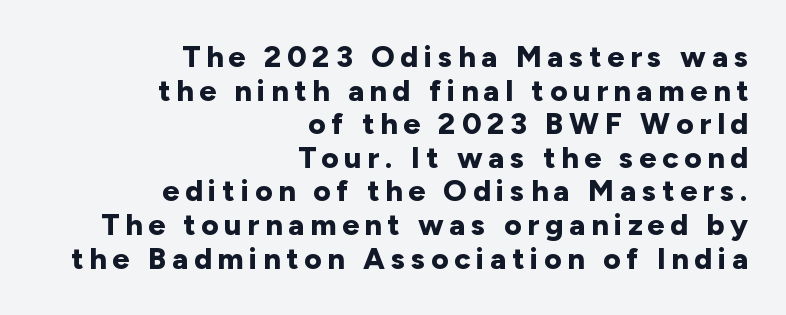
The image shows 30 px bold sans-serif type, upright; set right-aligned, tight line spacing (1.12x), not underlined; low stroke contrast and a medium x-height.
